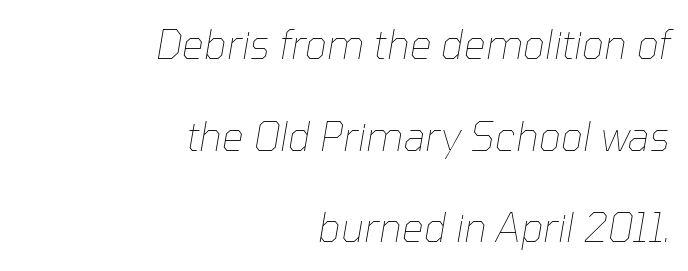
{"italic": "yes", "lean": "right", "slant_degrees": 10, "bold": "no", "weight": "thin", "width": "normal", "stroke_contrast": "low", "x_height": "medium", "monospaced": "no", "underline": "no", "align": "right", "line_spacing": "loose", "line_spacing_ratio": 2.35, "letter_spacing": "normal", "letter_spacing_em": 0.0, "glyph_px": 39}
